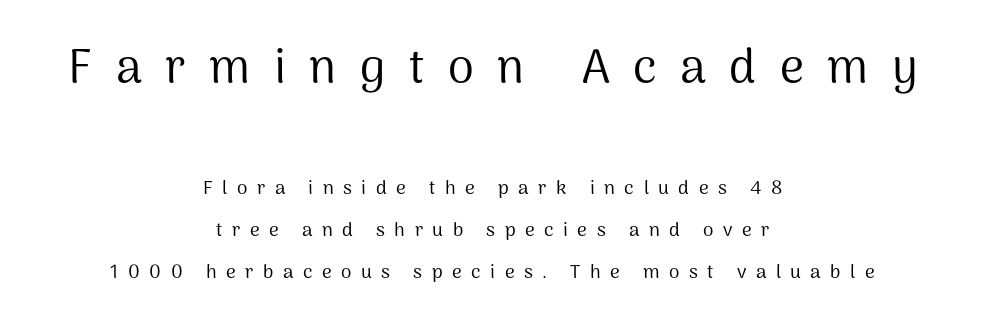
The image shows 47 px regular-weight sans-serif type, upright; set centered, loose line spacing (2.22x), unusually wide letter spacing (+0.5 em), not underlined; the first (top) block is 2.47x larger; medium stroke contrast and a medium x-height.
